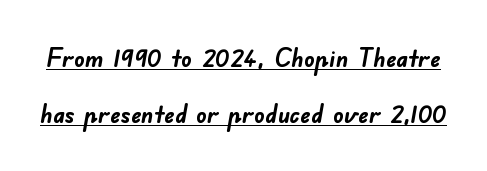
{"bold": "yes", "underline": "yes", "line_spacing": "loose", "line_spacing_ratio": 2.16, "letter_spacing": "normal", "letter_spacing_em": 0.0, "glyph_px": 26}
